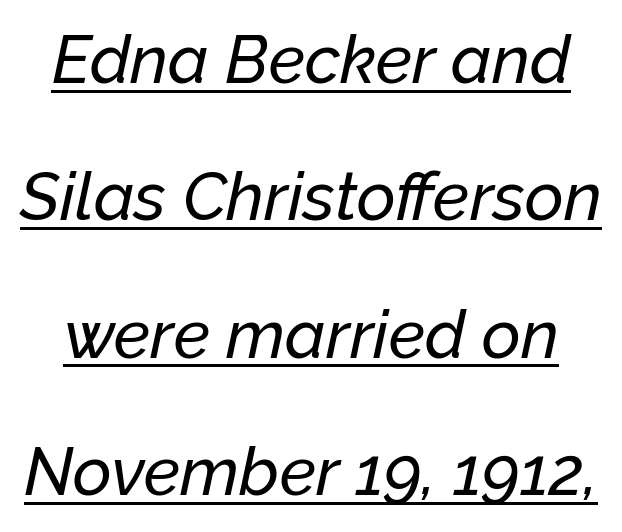
In terms of leading, this rendering errs on the spacious side. Caption: standard tracking, unaltered. Do the characters align in a grid? No, the font is proportional. Quick note: underline on. Style check: oblique.
